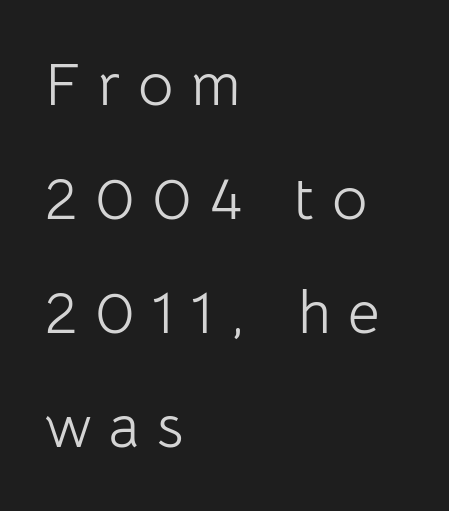
The baseline area is clear. You can tell it's not italic because the verticals are truly vertical. Do the characters align in a grid? No, the font is proportional. Each word looks stretched out because of the extra space between its letters. Grotesque or geometric, the face here clearly has no serifs.
